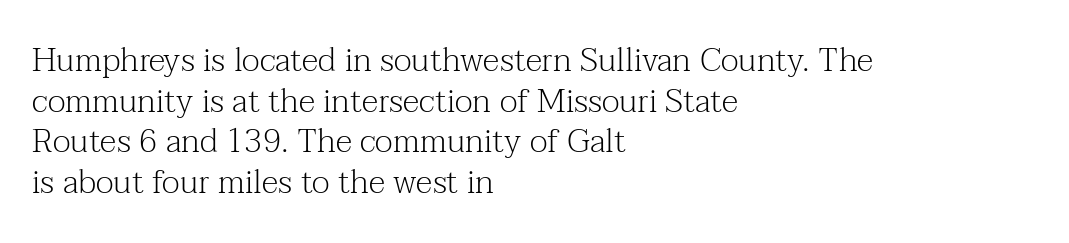
The image shows 33 px light serif type, upright; set left-aligned, line spacing 1.23x, normal letter spacing, not underlined; medium stroke contrast and a medium x-height.
